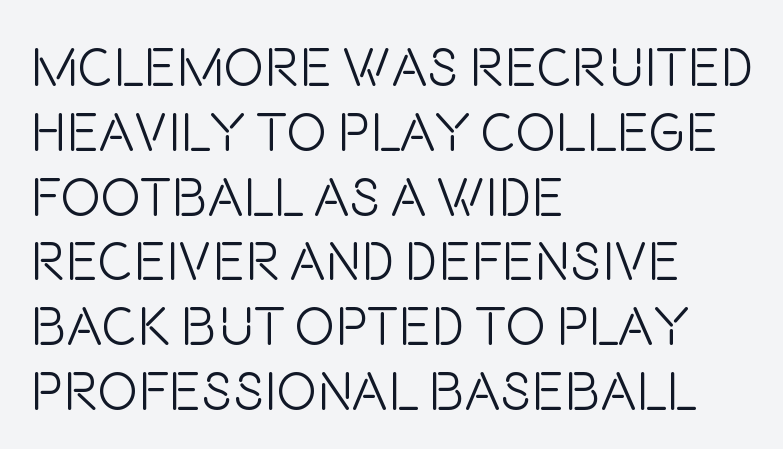
Q: Is the text bold? A: No.
Q: Is the text italic (slanted)? A: No, it is upright.
Q: Is the typeface a serif or a sans-serif typeface? A: Sans-serif.
Q: Is the text underlined? A: No.
Q: How is the paragraph aligned? A: Left-aligned.
Q: Is the spacing between letters normal or unusually wide? A: Normal.
Q: Width (condensed, normal, or wide)? A: Condensed.
Q: Stroke contrast? A: Low.
Q: x-height? A: Large.
Q: Monospaced? A: No.
